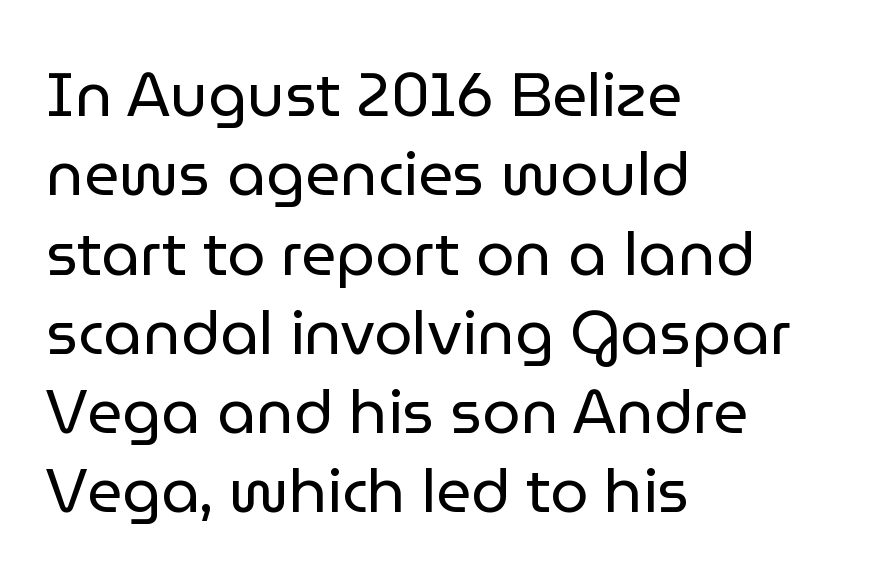
Q: Is the text bold? A: No.
Q: Is the text italic (slanted)? A: No, it is upright.
Q: Is the typeface a serif or a sans-serif typeface? A: Sans-serif.
Q: Is the text underlined? A: No.
Q: How is the paragraph aligned? A: Left-aligned.
Q: Is the spacing between letters normal or unusually wide? A: Normal.
Q: Is the spacing between lines tight, normal or loose? A: Normal.
Q: Width (condensed, normal, or wide)? A: Normal.
Q: Stroke contrast? A: Low.
Q: x-height? A: Medium.
Q: Monospaced? A: No.
